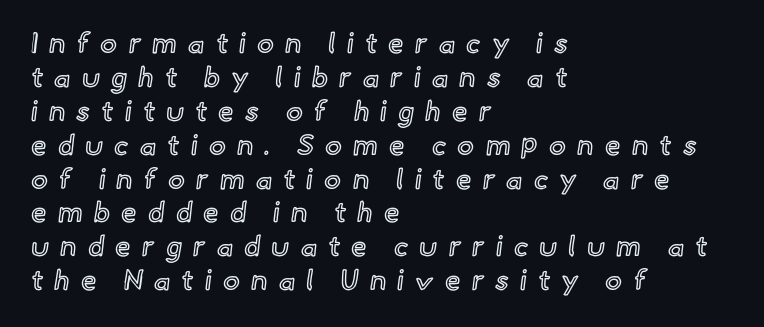
{"width": "normal", "x_height": "small", "monospaced": "no", "underline": "no", "align": "left", "line_spacing_ratio": 1.21, "letter_spacing": "wide", "letter_spacing_em": 0.4, "glyph_px": 28}
